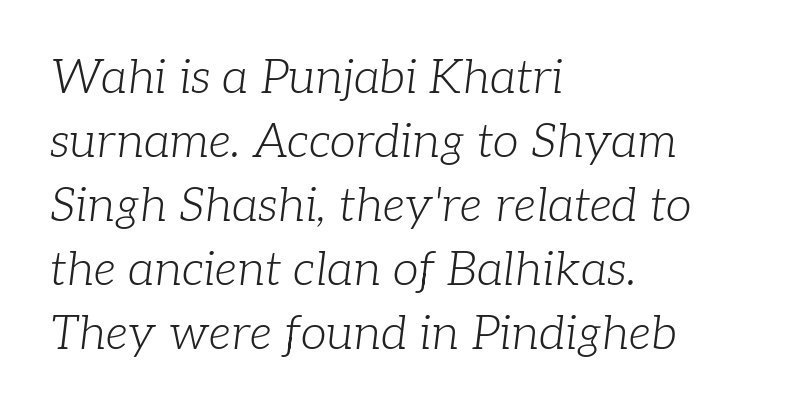
{"serif": "yes", "italic": "yes", "lean": "right", "slant_degrees": 7, "bold": "no", "weight": "light", "width": "normal", "stroke_contrast": "low", "x_height": "medium", "monospaced": "no", "underline": "no", "align": "left", "line_spacing": "normal", "line_spacing_ratio": 1.36, "letter_spacing": "normal", "letter_spacing_em": 0.0, "glyph_px": 47}
